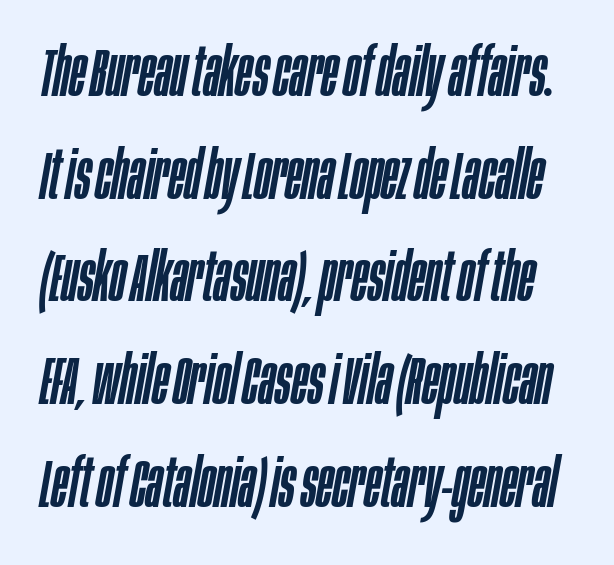
The image shows 68 px condensed type, italic (leaning right); set normal line spacing (1.51x), normal letter spacing, not underlined; low stroke contrast and a large x-height.
